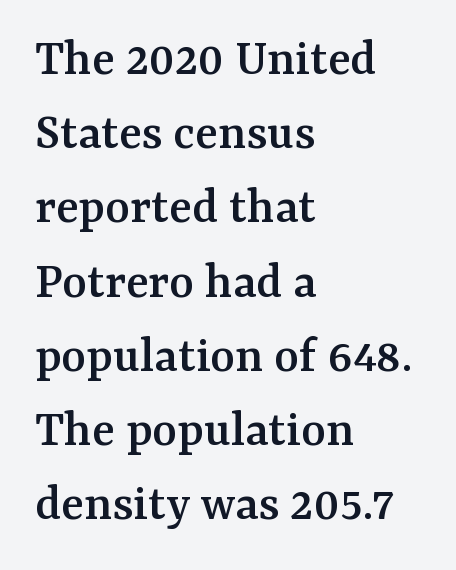
The image shows 53 px serif type, upright; set left-aligned, normal line spacing (1.4x), normal letter spacing, not underlined; medium stroke contrast and a medium x-height.
